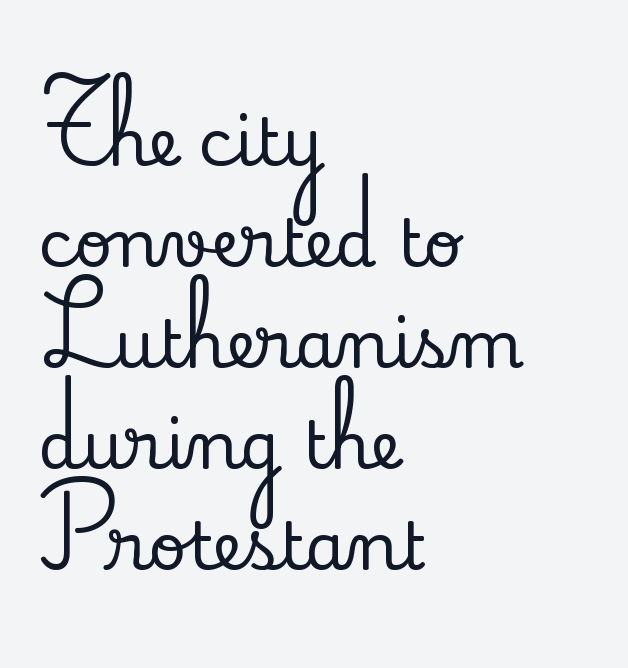
Each letter keeps its own natural width here, so spacing adapts to shape. Compared with typical paragraphs, the rows here are spaced about the same. Does the type have serifs? Yes, each stem ends in a small foot. Horizontally, the lines are justified to the leading edge only. The letters sit at their default tracking, neither squeezed nor spread.
